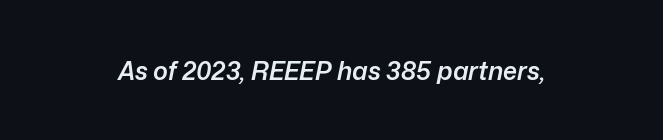
{"italic": "yes", "lean": "right", "slant_degrees": 12, "bold": "semi", "underline": "no", "letter_spacing": "normal", "letter_spacing_em": 0.0, "glyph_px": 25}
